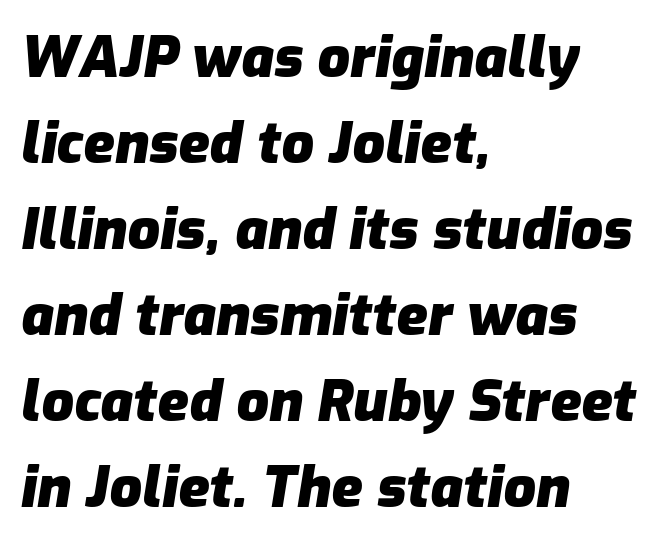
The image shows 57 px heavy type, italic (leaning right); set left-aligned, normal line spacing (1.51x), normal letter spacing, not underlined; low stroke contrast and a medium x-height.
